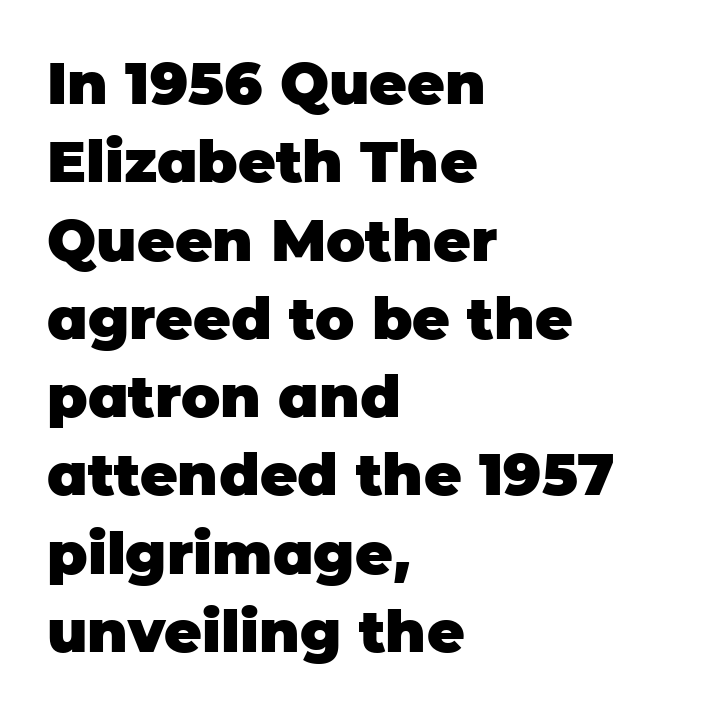
Q: Is the text bold? A: Yes.
Q: Is the text italic (slanted)? A: No, it is upright.
Q: Is the typeface a serif or a sans-serif typeface? A: Sans-serif.
Q: Is the text underlined? A: No.
Q: How is the paragraph aligned? A: Left-aligned.
Q: Is the spacing between letters normal or unusually wide? A: Normal.
Q: Is the spacing between lines tight, normal or loose? A: Normal.
Q: Width (condensed, normal, or wide)? A: Normal.
Q: Stroke contrast? A: Low.
Q: x-height? A: Large.
Q: Monospaced? A: No.
